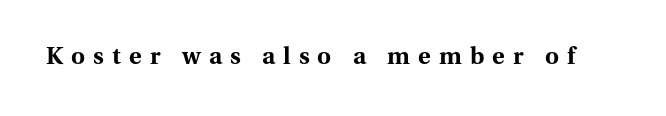
A typesetter would call this heavily tracked-out type. The sample has been set heavy, in full bold. Underlining? Definitely not there. These lines were composed using upright roman letters.
